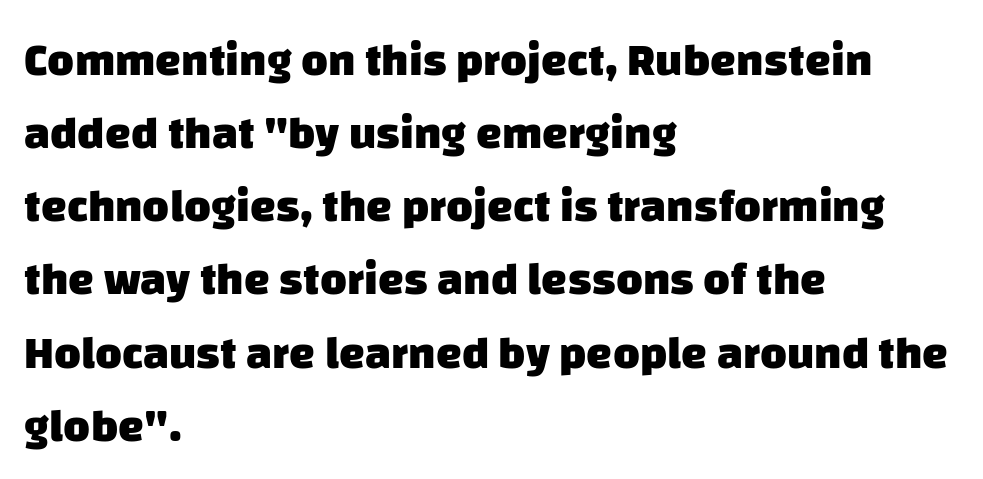
{"serif": "no", "bold": "yes", "weight": "heavy", "width": "normal", "stroke_contrast": "low", "x_height": "large", "monospaced": "no", "underline": "no", "align": "left", "line_spacing": "normal", "line_spacing_ratio": 1.59, "letter_spacing": "normal", "letter_spacing_em": 0.0, "glyph_px": 46}
